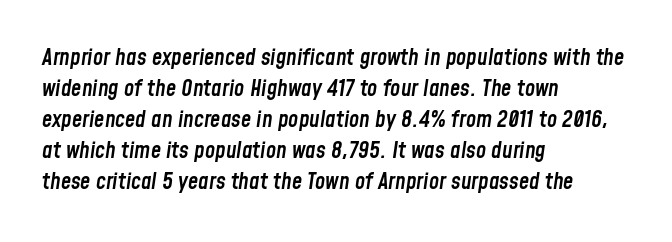
Clear beneath every line of the passage. Is the letter spacing exaggerated? No — it looks like the ordinary default. The compositor pushed each line to the left boundary. Strokes here are thickened, but only to semibold level.
